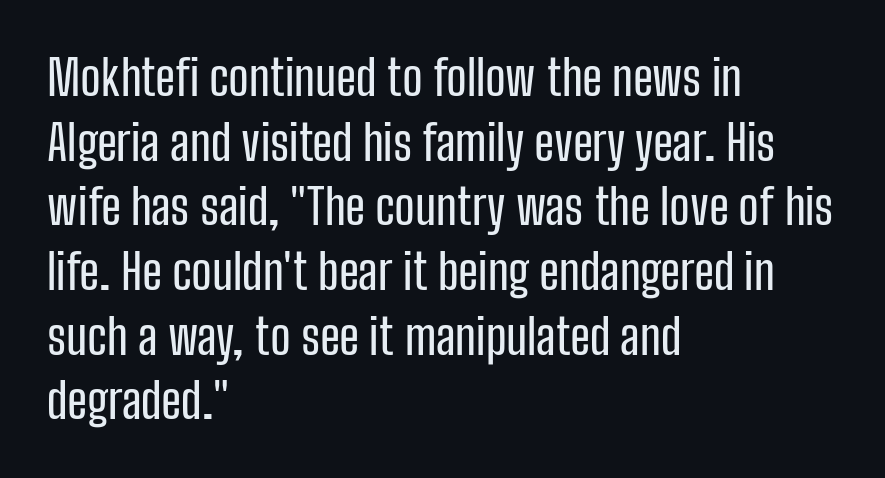
Q: Is the text italic (slanted)? A: No, it is upright.
Q: Is the typeface a serif or a sans-serif typeface? A: Sans-serif.
Q: Is the text underlined? A: No.
Q: How is the paragraph aligned? A: Left-aligned.
Q: Is the spacing between letters normal or unusually wide? A: Normal.
Q: Is the spacing between lines tight, normal or loose? A: Normal.
Q: Width (condensed, normal, or wide)? A: Condensed.
Q: Stroke contrast? A: Low.
Q: x-height? A: Medium.
Q: Monospaced? A: No.
